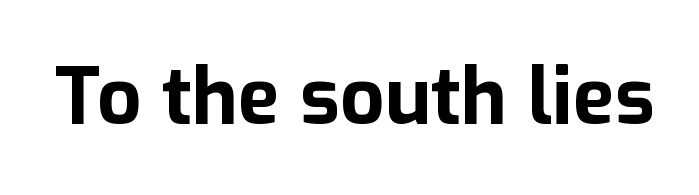
The image shows 78 px bold sans-serif type, upright; set normal letter spacing, not underlined; low stroke contrast and a medium x-height.
